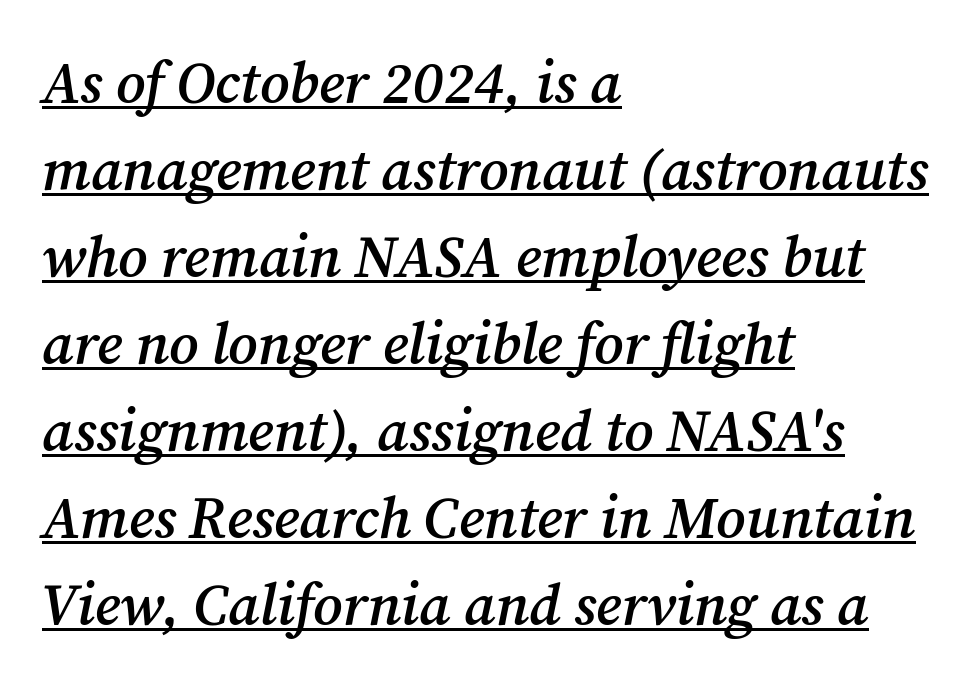
Q: Is the text bold? A: Semi-bold.
Q: Is the text italic (slanted)? A: Yes, it leans right by about 12 degrees.
Q: Is the typeface a serif or a sans-serif typeface? A: Serif.
Q: Is the text underlined? A: Yes.
Q: How is the paragraph aligned? A: Left-aligned.
Q: Is the spacing between letters normal or unusually wide? A: Normal.
Q: Is the spacing between lines tight, normal or loose? A: Normal.
Q: Width (condensed, normal, or wide)? A: Normal.
Q: Stroke contrast? A: Medium.
Q: x-height? A: Medium.
Q: Monospaced? A: No.
